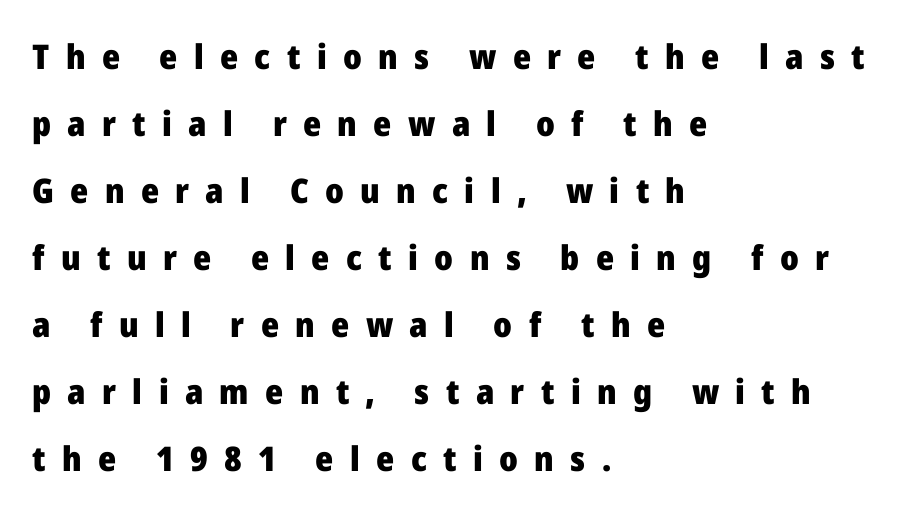
Q: Is the text bold? A: Yes.
Q: Is the text italic (slanted)? A: No, it is upright.
Q: Is the typeface a serif or a sans-serif typeface? A: Sans-serif.
Q: Is the text underlined? A: No.
Q: How is the paragraph aligned? A: Left-aligned.
Q: Is the spacing between letters normal or unusually wide? A: Unusually wide.
Q: Is the spacing between lines tight, normal or loose? A: Loose.
Q: Width (condensed, normal, or wide)? A: Normal.
Q: Stroke contrast? A: Low.
Q: x-height? A: Medium.
Q: Monospaced? A: No.
